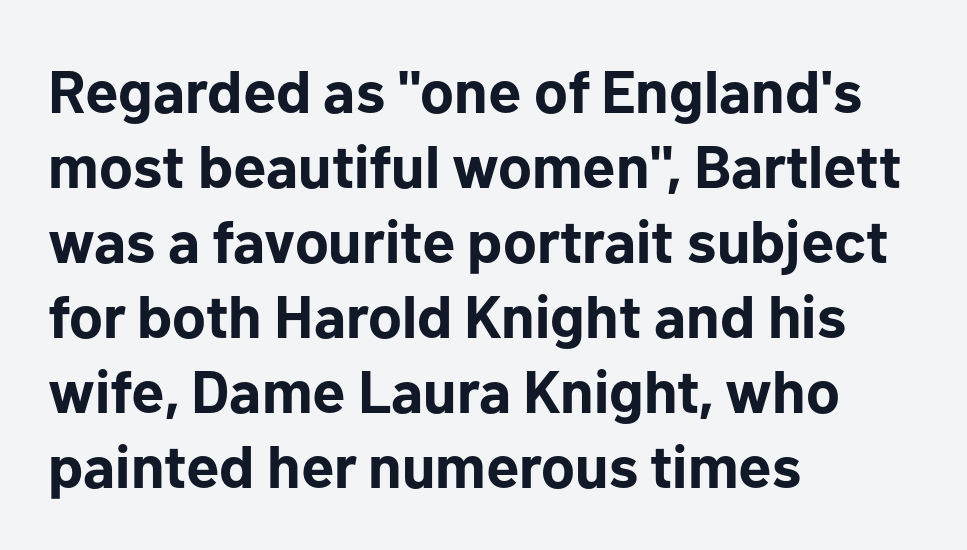
{"serif": "no", "italic": "no", "bold": "yes", "weight": "bold", "width": "normal", "stroke_contrast": "low", "x_height": "medium", "monospaced": "no", "underline": "no", "align": "left", "line_spacing": "normal", "line_spacing_ratio": 1.25, "letter_spacing": "normal", "letter_spacing_em": 0.0, "glyph_px": 60}
